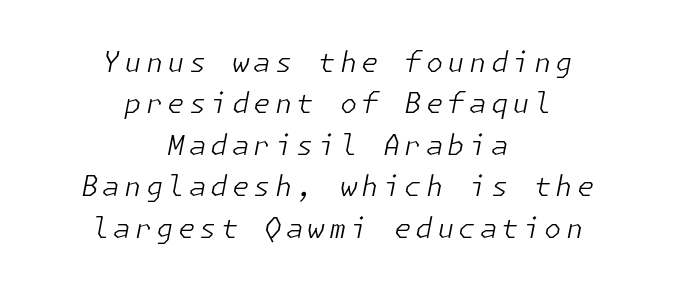
Q: Is the text bold? A: No.
Q: Is the text italic (slanted)? A: Yes, it leans right by about 11 degrees.
Q: Is the text underlined? A: No.
Q: How is the paragraph aligned? A: Centered.
Q: Is the spacing between lines tight, normal or loose? A: Normal.
Q: Width (condensed, normal, or wide)? A: Normal.
Q: Stroke contrast? A: Low.
Q: x-height? A: Medium.
